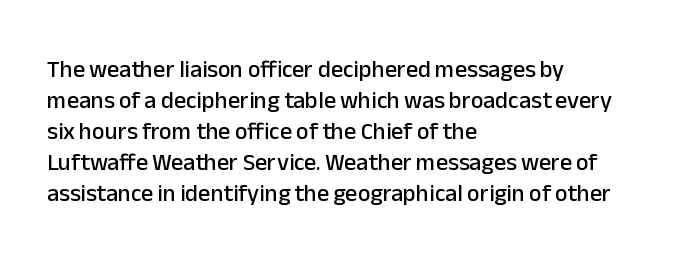
The image shows 24 px text type, upright; set left-aligned, normal line spacing (1.29x), normal letter spacing, not underlined.
